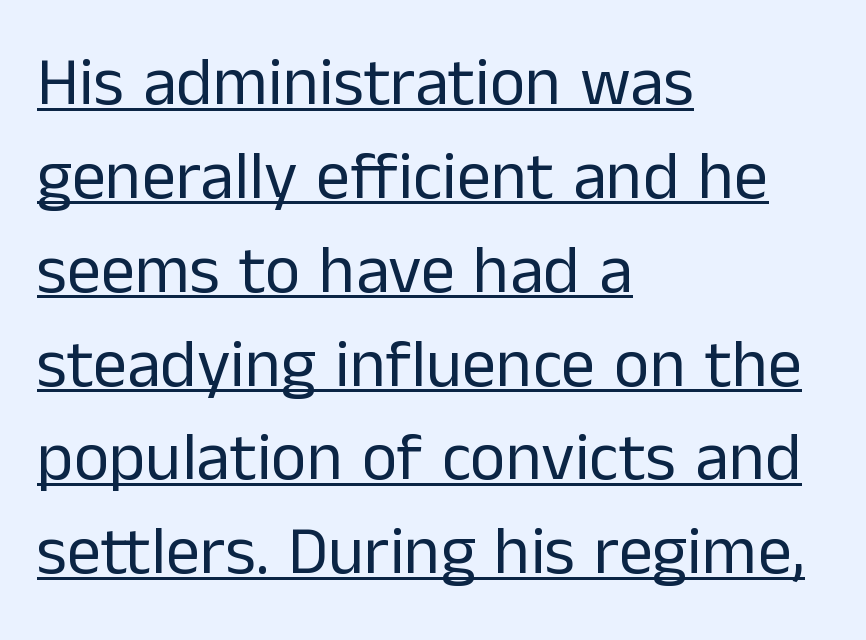
{"serif": "no", "italic": "no", "bold": "no", "weight": "regular", "width": "normal", "stroke_contrast": "low", "x_height": "medium", "monospaced": "no", "underline": "yes", "align": "left", "line_spacing": "normal", "line_spacing_ratio": 1.38, "letter_spacing": "normal", "letter_spacing_em": 0.0, "glyph_px": 68}
